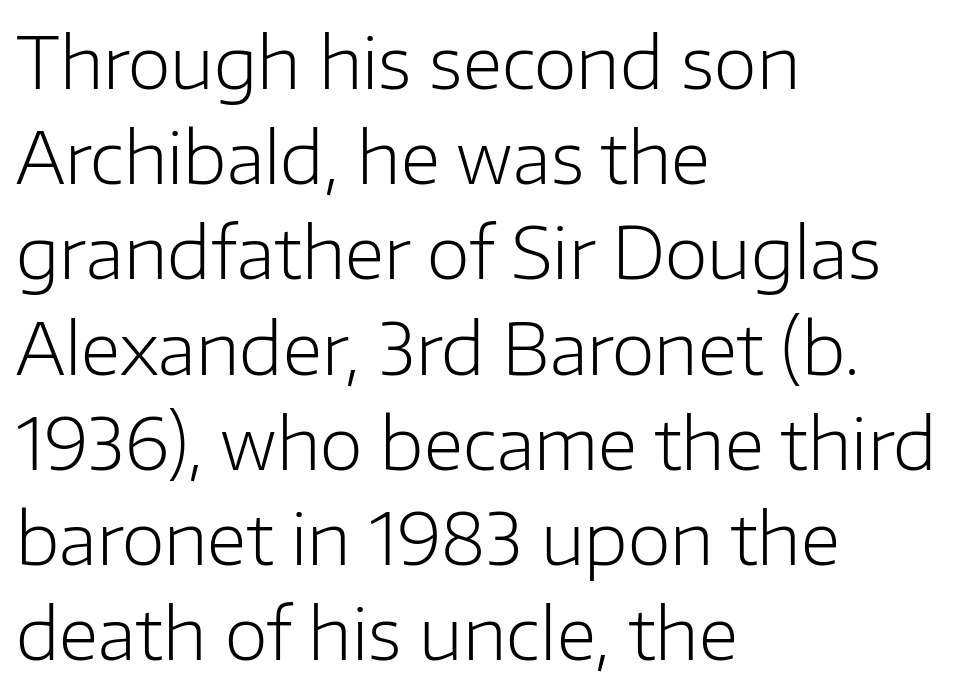
{"serif": "no", "italic": "no", "bold": "no", "weight": "light", "width": "normal", "stroke_contrast": "low", "x_height": "medium", "monospaced": "no", "underline": "no", "align": "left", "line_spacing": "normal", "line_spacing_ratio": 1.36, "letter_spacing": "normal", "letter_spacing_em": 0.0, "glyph_px": 70}
